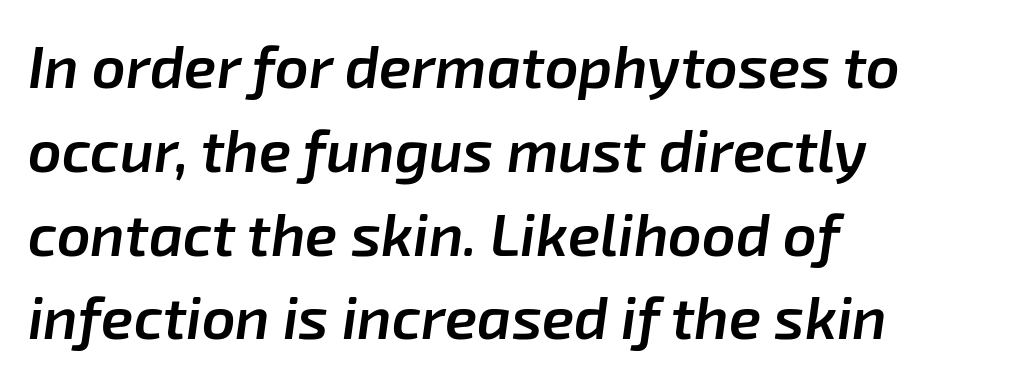
Q: Is the text bold? A: Semi-bold.
Q: Is the text italic (slanted)? A: Yes, it leans right by about 8 degrees.
Q: Is the text underlined? A: No.
Q: How is the paragraph aligned? A: Left-aligned.
Q: Is the spacing between letters normal or unusually wide? A: Normal.
Q: Is the spacing between lines tight, normal or loose? A: Normal.
Q: Width (condensed, normal, or wide)? A: Normal.
Q: Stroke contrast? A: Low.
Q: x-height? A: Medium.
Q: Monospaced? A: No.
